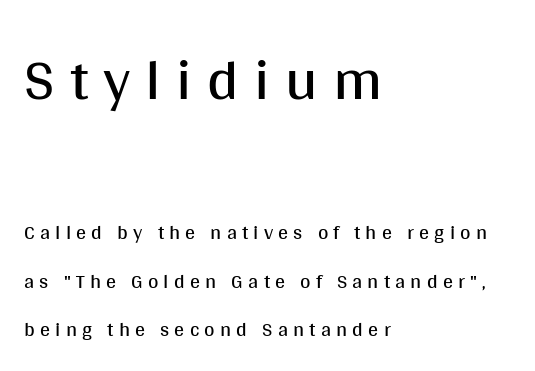
Layout note: lines flush left. This sample uses a sans-serif face. The typography opts for an upright posture over an oblique one. Does the bottom block carry the larger type? No, the top block does. Character widths vary here, with narrow letters taking less room than wide ones.
